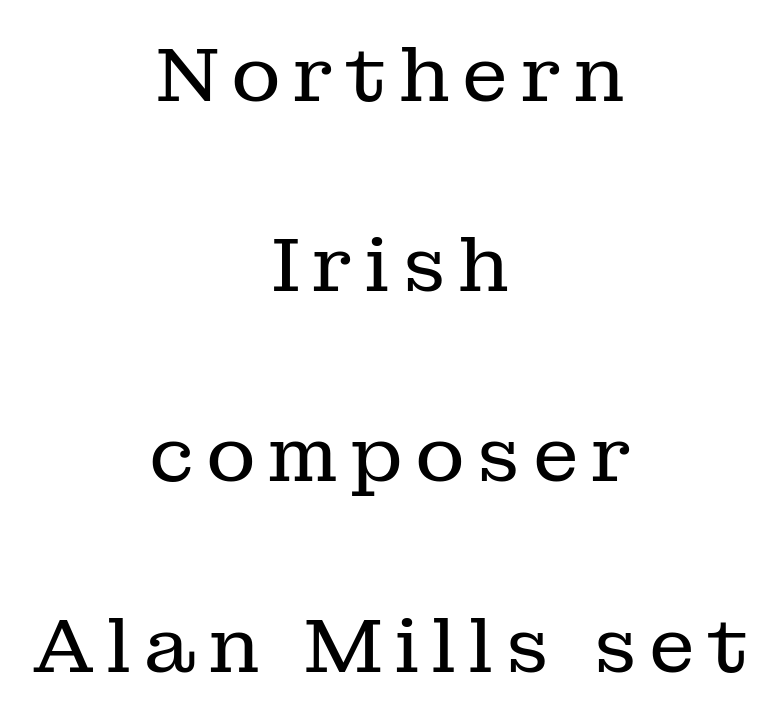
The image shows 77 px regular-weight serif type, upright; set centered, loose line spacing (2.47x), not underlined; low stroke contrast and a medium x-height.
